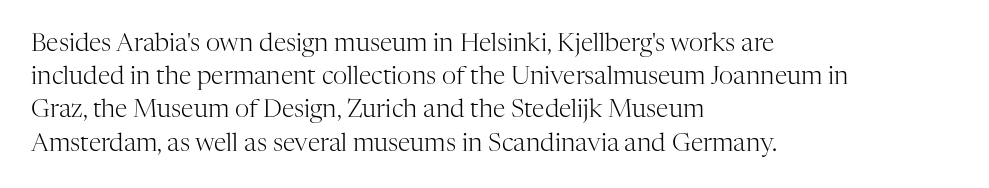
{"italic": "no", "bold": "no", "underline": "no", "align": "left", "line_spacing": "normal", "line_spacing_ratio": 1.33, "letter_spacing": "normal", "letter_spacing_em": 0.0, "glyph_px": 25}
